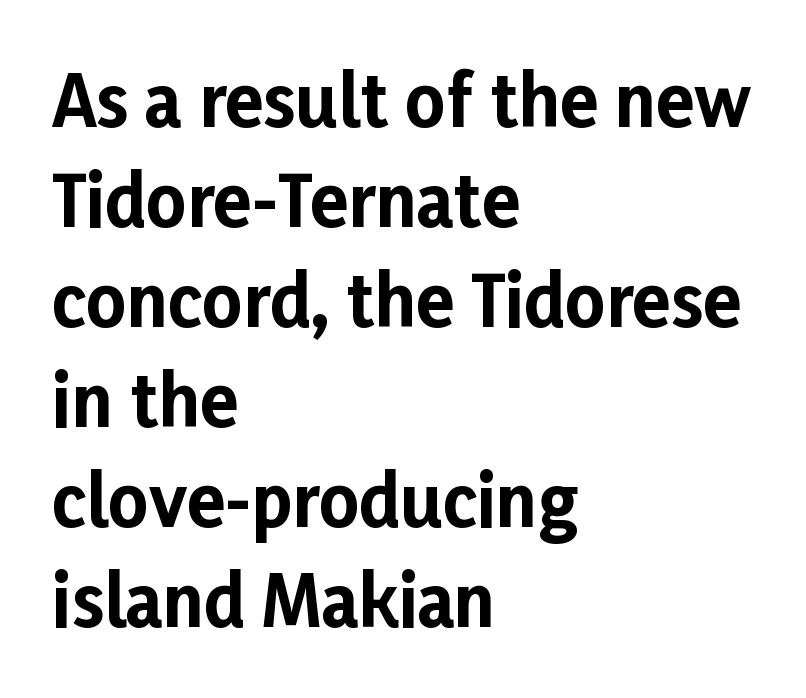
{"serif": "no", "italic": "no", "bold": "yes", "weight": "bold", "width": "normal", "stroke_contrast": "low", "x_height": "medium", "monospaced": "no", "underline": "no", "align": "left", "line_spacing": "normal", "line_spacing_ratio": 1.43, "letter_spacing": "normal", "letter_spacing_em": 0.0, "glyph_px": 70}
